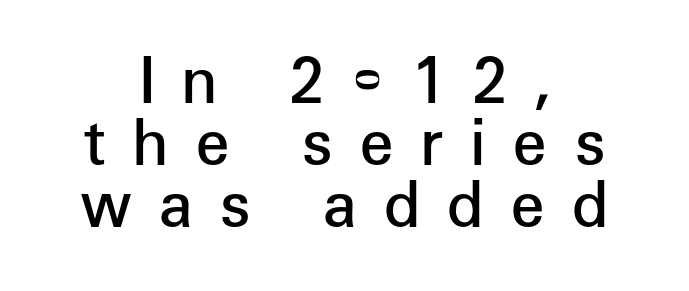
Q: Is the text bold? A: Semi-bold.
Q: Is the text italic (slanted)? A: No, it is upright.
Q: Is the typeface a serif or a sans-serif typeface? A: Sans-serif.
Q: Is the text underlined? A: No.
Q: How is the paragraph aligned? A: Centered.
Q: Is the spacing between letters normal or unusually wide? A: Unusually wide.
Q: Is the spacing between lines tight, normal or loose? A: Tight.
Q: Width (condensed, normal, or wide)? A: Normal.
Q: Stroke contrast? A: Low.
Q: x-height? A: Medium.
Q: Monospaced? A: No.
